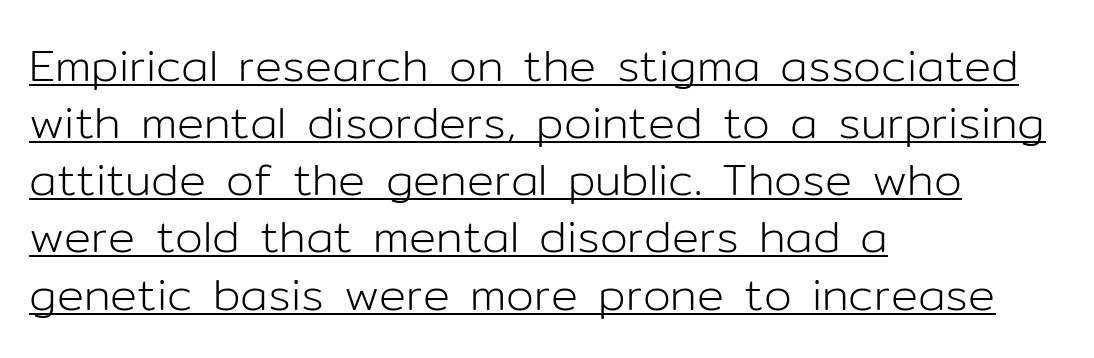
You can tell it's not italic because the verticals are truly vertical. Students, observe: this is what conventionally led text looks like. The face used here is proportionally spaced, like ordinary book or web type. Is the block centered? No — it sits flush against the left margin. The glyphs in this specimen are sans serif. In terms of letterspacing, this is plain default setting.
